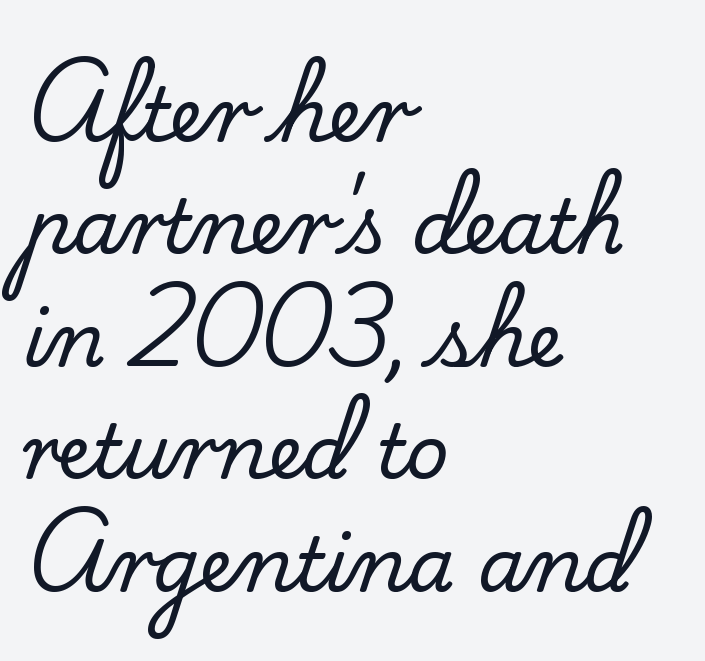
{"serif": "yes", "width": "normal", "stroke_contrast": "low", "x_height": "small", "monospaced": "no", "underline": "no", "align": "left", "line_spacing": "normal", "line_spacing_ratio": 1.5, "letter_spacing": "normal", "letter_spacing_em": 0.0, "glyph_px": 75}
